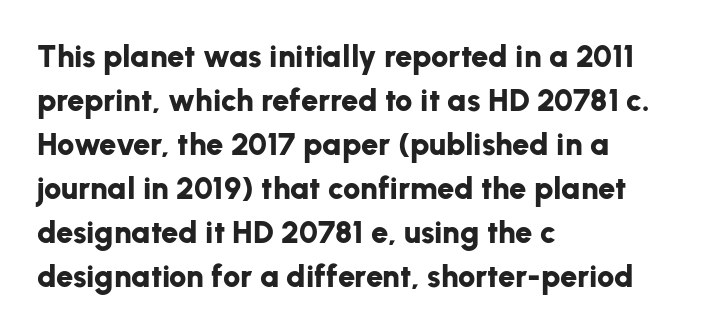
{"serif": "no", "italic": "no", "bold": "yes", "weight": "bold", "width": "normal", "stroke_contrast": "low", "x_height": "medium", "monospaced": "no", "underline": "no", "align": "left", "line_spacing": "normal", "line_spacing_ratio": 1.42, "letter_spacing": "normal", "letter_spacing_em": 0.0, "glyph_px": 31}
